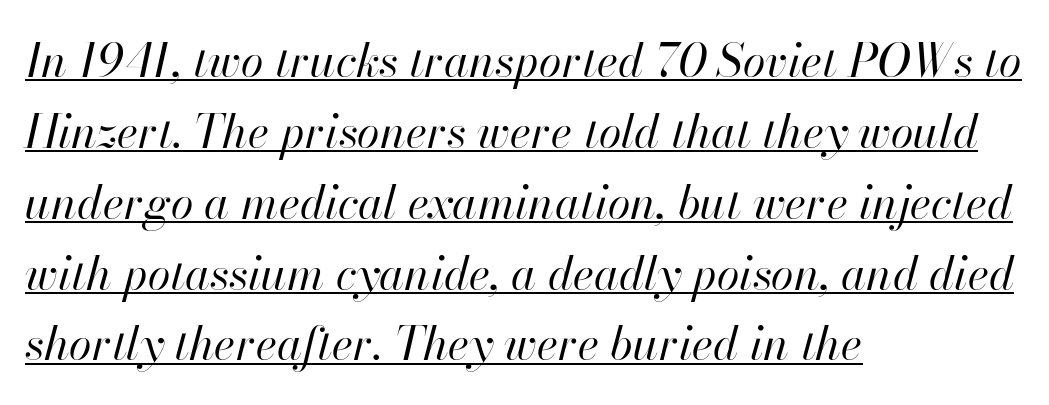
{"italic": "yes", "lean": "right", "slant_degrees": 13, "bold": "no", "weight": "regular", "width": "normal", "stroke_contrast": "high", "x_height": "small", "monospaced": "no", "underline": "yes", "align": "left", "line_spacing": "normal", "line_spacing_ratio": 1.54, "letter_spacing": "normal", "letter_spacing_em": 0.0, "glyph_px": 46}
